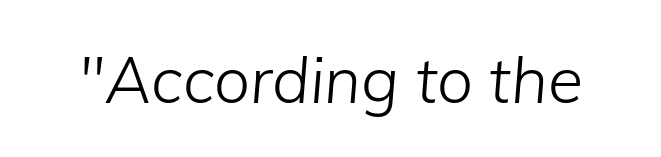
{"italic": "yes", "lean": "right", "slant_degrees": 5, "bold": "no", "weight": "light", "width": "normal", "stroke_contrast": "low", "x_height": "medium", "monospaced": "no", "underline": "no", "letter_spacing": "normal", "letter_spacing_em": 0.0, "glyph_px": 64}
